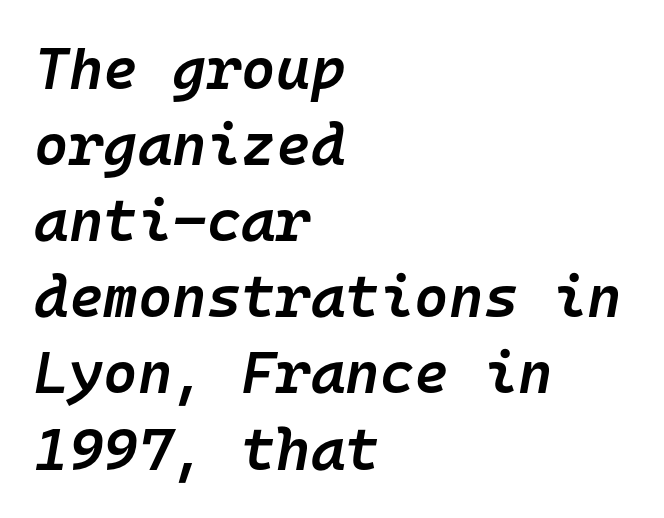
Q: Is the text bold? A: Semi-bold.
Q: Is the text italic (slanted)? A: Yes, it leans right by about 10 degrees.
Q: Is the text underlined? A: No.
Q: How is the paragraph aligned? A: Left-aligned.
Q: Is the spacing between letters normal or unusually wide? A: Normal.
Q: Is the spacing between lines tight, normal or loose? A: Normal.
Q: Width (condensed, normal, or wide)? A: Normal.
Q: Stroke contrast? A: Low.
Q: x-height? A: Medium.
Q: Monospaced? A: Yes.
